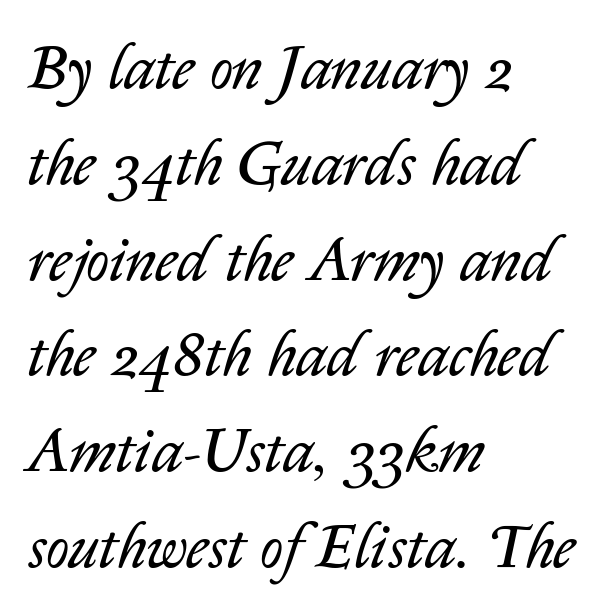
Q: Is the text bold? A: No.
Q: Is the text italic (slanted)? A: Yes, it leans right by about 14 degrees.
Q: Is the text underlined? A: No.
Q: How is the paragraph aligned? A: Left-aligned.
Q: Is the spacing between letters normal or unusually wide? A: Normal.
Q: Is the spacing between lines tight, normal or loose? A: Normal.
Q: Width (condensed, normal, or wide)? A: Normal.
Q: Stroke contrast? A: Low.
Q: x-height? A: Medium.
Q: Monospaced? A: No.
